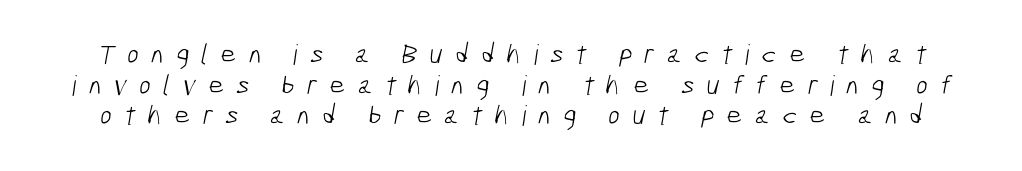
Q: Is the text bold? A: No.
Q: Is the typeface a serif or a sans-serif typeface? A: Sans-serif.
Q: Is the text underlined? A: No.
Q: Is the spacing between letters normal or unusually wide? A: Unusually wide.
Q: Is the spacing between lines tight, normal or loose? A: Tight.
Q: Width (condensed, normal, or wide)? A: Condensed.
Q: Stroke contrast? A: Low.
Q: x-height? A: Medium.
Q: Monospaced? A: No.
